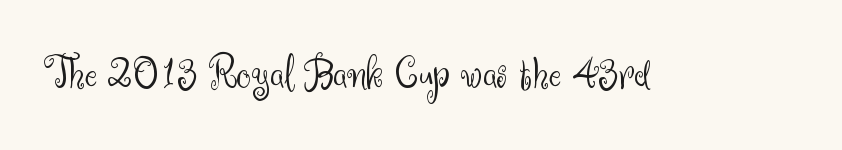
{"serif": "no", "italic": "no", "bold": "no", "weight": "light", "width": "normal", "stroke_contrast": "medium", "x_height": "small", "monospaced": "no", "underline": "no", "letter_spacing": "normal", "letter_spacing_em": 0.0, "glyph_px": 47}
